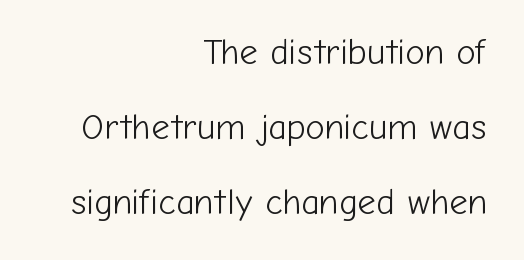
The image shows 36 px light sans-serif type, upright; set right-aligned, loose line spacing (2.08x), normal letter spacing, not underlined; low stroke contrast and a medium x-height.
